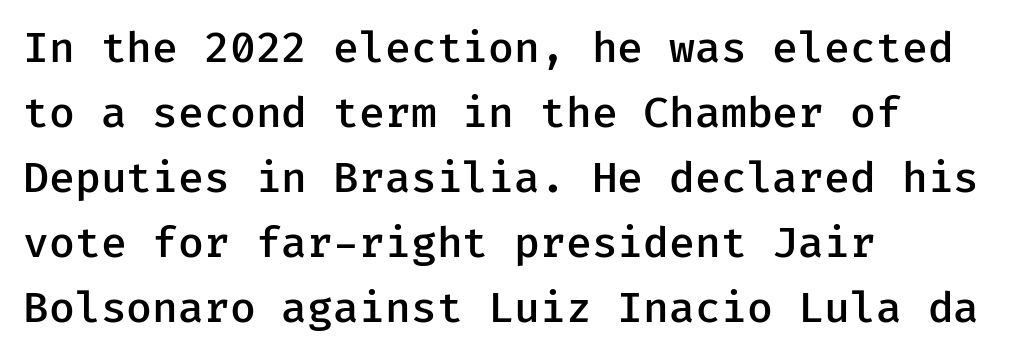
{"serif": "no", "italic": "no", "bold": "semi", "weight": "semibold", "width": "normal", "stroke_contrast": "low", "x_height": "medium", "underline": "no", "align": "left", "line_spacing": "normal", "line_spacing_ratio": 1.55, "letter_spacing": "normal", "letter_spacing_em": 0.0, "glyph_px": 42}
